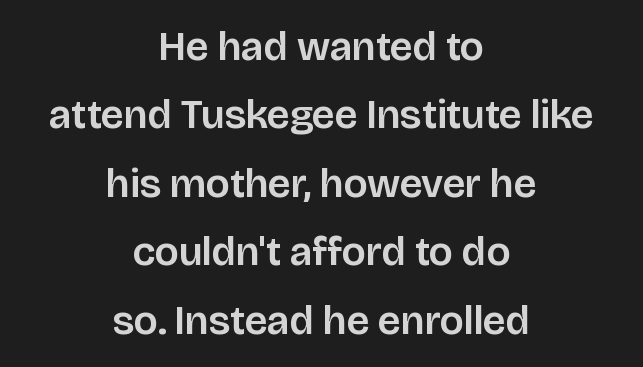
{"serif": "no", "italic": "no", "width": "normal", "stroke_contrast": "low", "x_height": "large", "monospaced": "no", "underline": "no", "align": "center", "line_spacing": "normal", "line_spacing_ratio": 1.67, "letter_spacing": "normal", "letter_spacing_em": 0.0, "glyph_px": 41}
